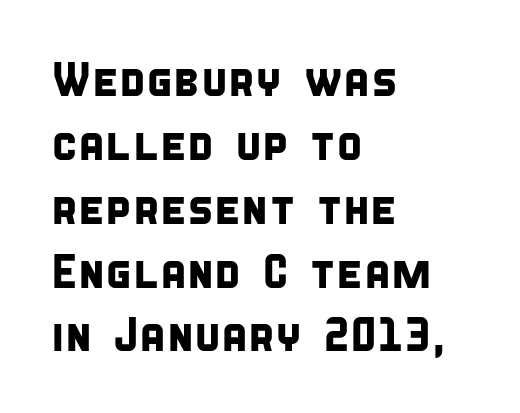
The image shows 48 px condensed sans-serif type; set left-aligned, normal line spacing (1.33x), normal letter spacing, not underlined; low stroke contrast and a large x-height.
